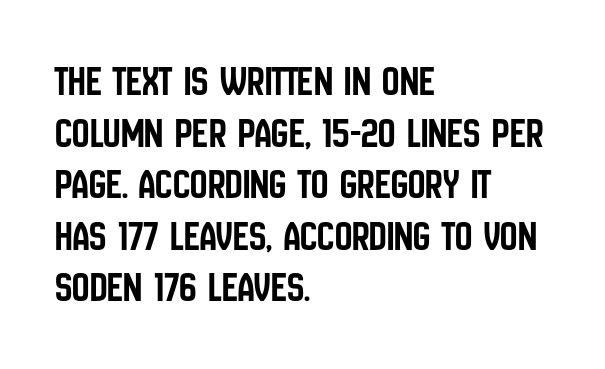
Q: Is the text italic (slanted)? A: No, it is upright.
Q: Is the typeface a serif or a sans-serif typeface? A: Sans-serif.
Q: Is the text underlined? A: No.
Q: How is the paragraph aligned? A: Left-aligned.
Q: Is the spacing between letters normal or unusually wide? A: Normal.
Q: Width (condensed, normal, or wide)? A: Condensed.
Q: Stroke contrast? A: Low.
Q: x-height? A: Large.
Q: Monospaced? A: No.
